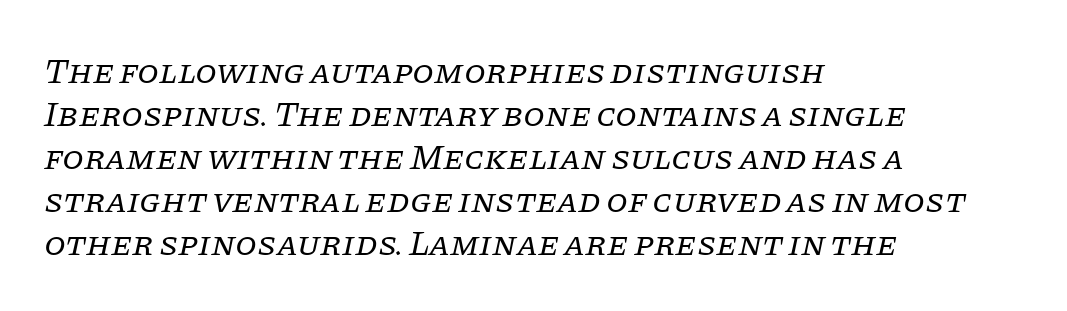
Are there feet on the stems? There are — it's a serif. Each letter keeps its own natural width here, so spacing adapts to shape. Characters follow at the spacing the type designer built in. The font is comparable to plain body text, perhaps lighter.
